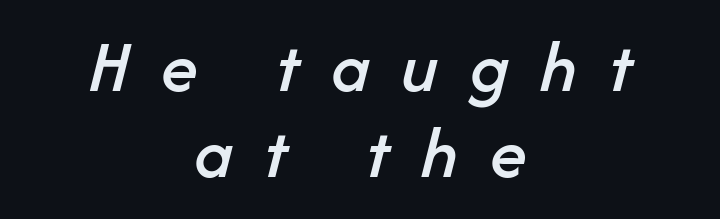
{"italic": "yes", "lean": "right", "slant_degrees": 14, "width": "normal", "stroke_contrast": "low", "x_height": "medium", "monospaced": "no", "underline": "no", "align": "center", "line_spacing": "tight", "line_spacing_ratio": 1.15, "letter_spacing": "wide", "letter_spacing_em": 0.42, "glyph_px": 75}
